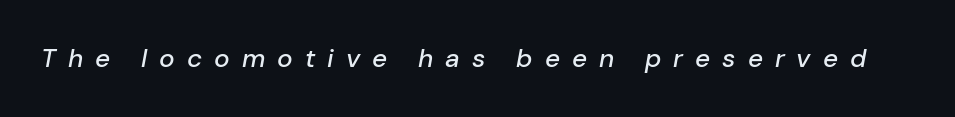
{"italic": "yes", "lean": "right", "slant_degrees": 10, "underline": "no", "letter_spacing": "wide", "letter_spacing_em": 0.46, "glyph_px": 26}
